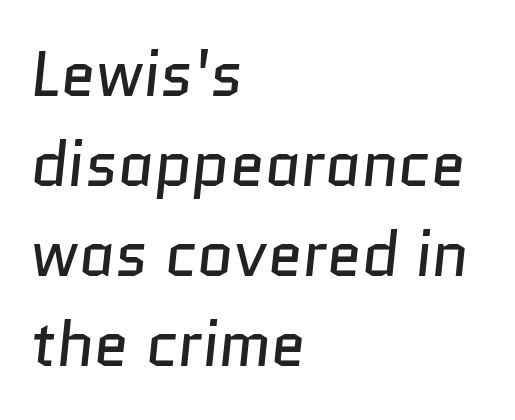
The image shows 63 px regular-weight sans-serif type; set left-aligned, normal line spacing (1.43x), normal letter spacing, not underlined; low stroke contrast and a medium x-height.
